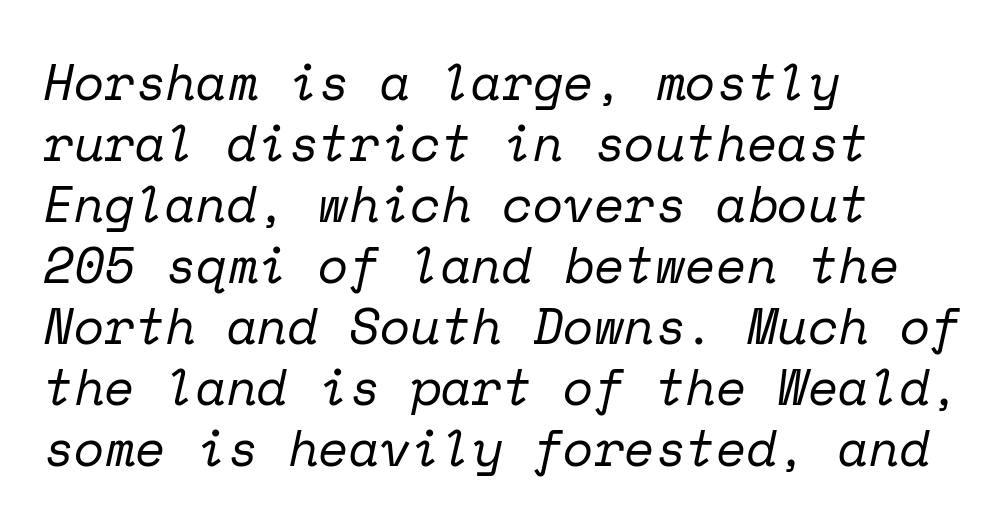
Q: Is the text bold? A: No.
Q: Is the text italic (slanted)? A: Yes, it leans right by about 12 degrees.
Q: Is the typeface a serif or a sans-serif typeface? A: Serif.
Q: Is the text underlined? A: No.
Q: How is the paragraph aligned? A: Left-aligned.
Q: Is the spacing between letters normal or unusually wide? A: Normal.
Q: Width (condensed, normal, or wide)? A: Normal.
Q: Stroke contrast? A: Low.
Q: x-height? A: Medium.
Q: Monospaced? A: Yes.
